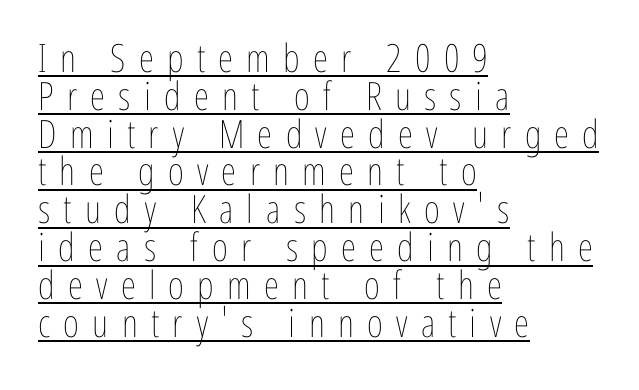
Q: Is the text bold? A: No.
Q: Is the text italic (slanted)? A: No, it is upright.
Q: Is the text underlined? A: Yes.
Q: How is the paragraph aligned? A: Left-aligned.
Q: Is the spacing between letters normal or unusually wide? A: Unusually wide.
Q: Is the spacing between lines tight, normal or loose? A: Tight.
Q: Width (condensed, normal, or wide)? A: Condensed.
Q: Stroke contrast? A: Low.
Q: x-height? A: Medium.
Q: Monospaced? A: No.
